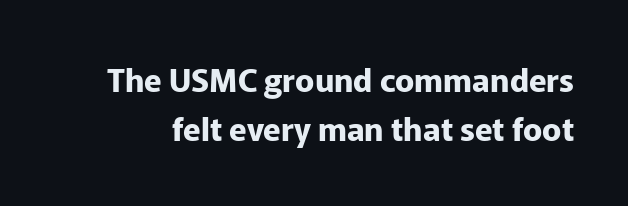
Q: Is the text bold? A: Yes.
Q: Is the text italic (slanted)? A: No, it is upright.
Q: Is the typeface a serif or a sans-serif typeface? A: Sans-serif.
Q: Is the text underlined? A: No.
Q: Is the spacing between letters normal or unusually wide? A: Normal.
Q: Is the spacing between lines tight, normal or loose? A: Normal.
Q: Width (condensed, normal, or wide)? A: Normal.
Q: Stroke contrast? A: Low.
Q: x-height? A: Medium.
Q: Monospaced? A: No.
